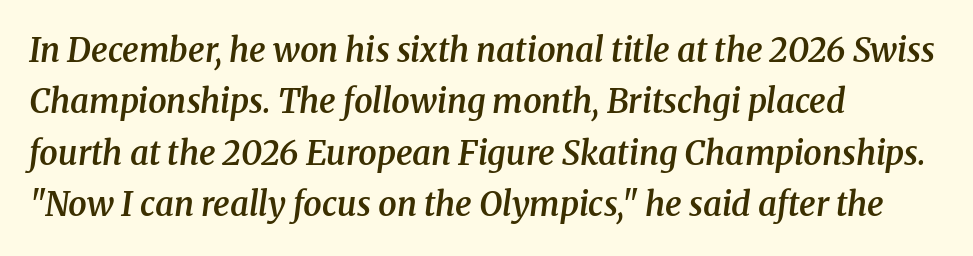
Short and long lines alike share a common starting point at left. Has an underline been added? It has not. Spacing verdict: proportional, widths tailored to each character. Font category for this specimen: serif. Does the leading feel generous? No, just average.
